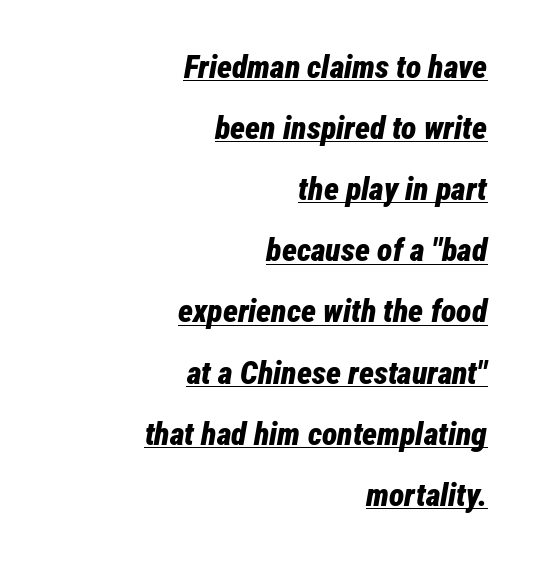
The image shows 32 px bold, condensed type, italic (leaning right); set right-aligned, loose line spacing (1.91x), normal letter spacing, underlined; low stroke contrast and a medium x-height.
